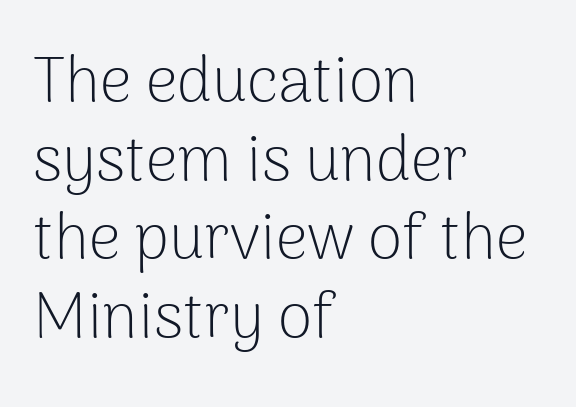
Caption: multi-line text, flush left, ragged right. Vertical spacing — default. Each letter's strokes conclude bluntly, with no projecting serifs. Designer's note — italics off, roman on. These glyphs show unthickened strokes, regular width or finer.
